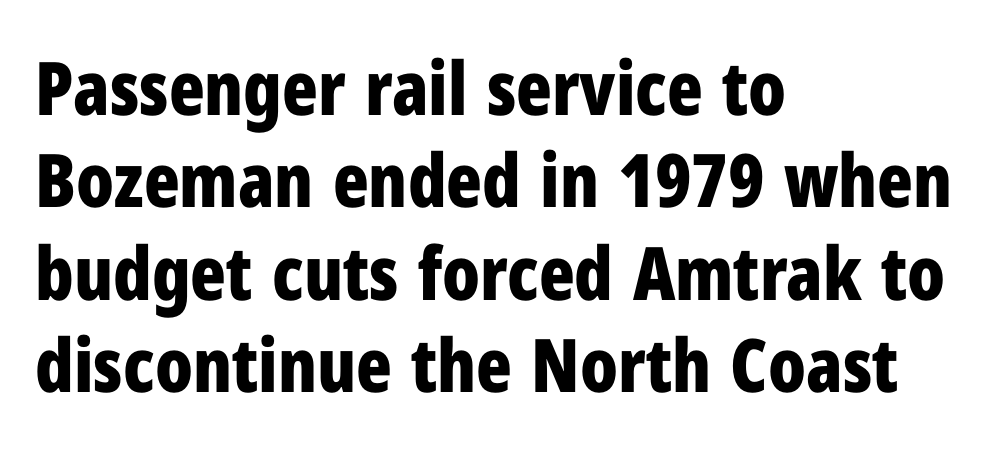
There is no visible air inserted between adjacent glyphs. The letters advance in unequal steps, a hallmark of proportional type. Stroke terminals: plain, sans-serif. A normal amount of white space separates one row of letters from the next.
